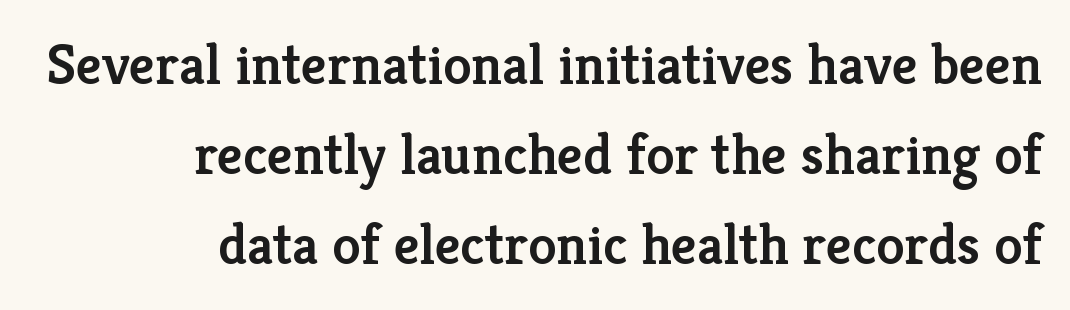
The image shows 57 px semibold serif type, upright; set right-aligned, normal line spacing (1.58x), normal letter spacing, not underlined; low stroke contrast and a medium x-height.
